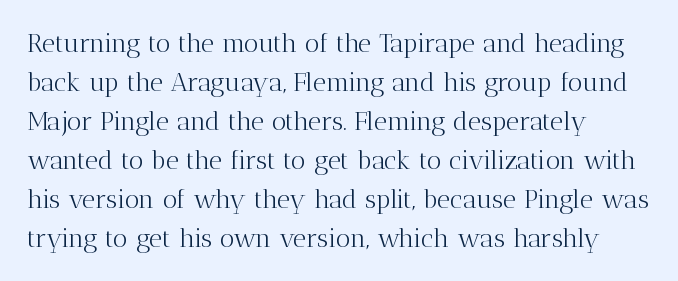
The image shows 26 px text type, upright; set left-aligned, normal line spacing (1.5x), normal letter spacing, not underlined.
